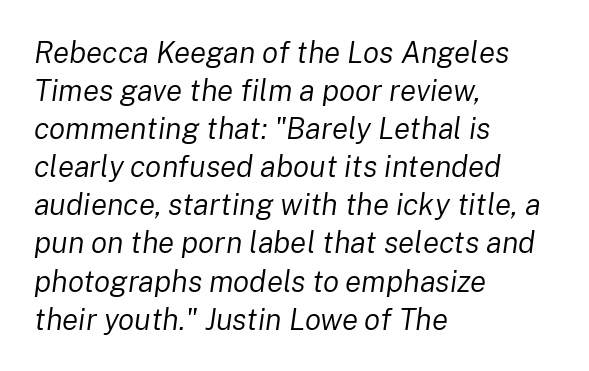
Q: Is the text bold? A: No.
Q: Is the text italic (slanted)? A: Yes, it leans right by about 8 degrees.
Q: Is the text underlined? A: No.
Q: How is the paragraph aligned? A: Left-aligned.
Q: Is the spacing between letters normal or unusually wide? A: Normal.
Q: Is the spacing between lines tight, normal or loose? A: Normal.
Q: Width (condensed, normal, or wide)? A: Normal.
Q: Stroke contrast? A: Low.
Q: x-height? A: Medium.
Q: Monospaced? A: No.
